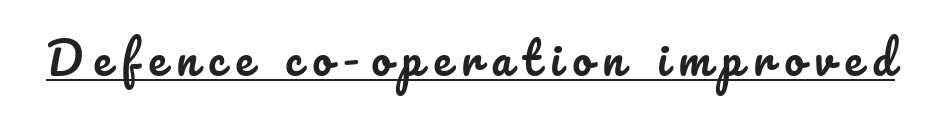
The image shows 44 px text type; set unusually wide letter spacing (+0.24 em), underlined; low stroke contrast and a small x-height.
